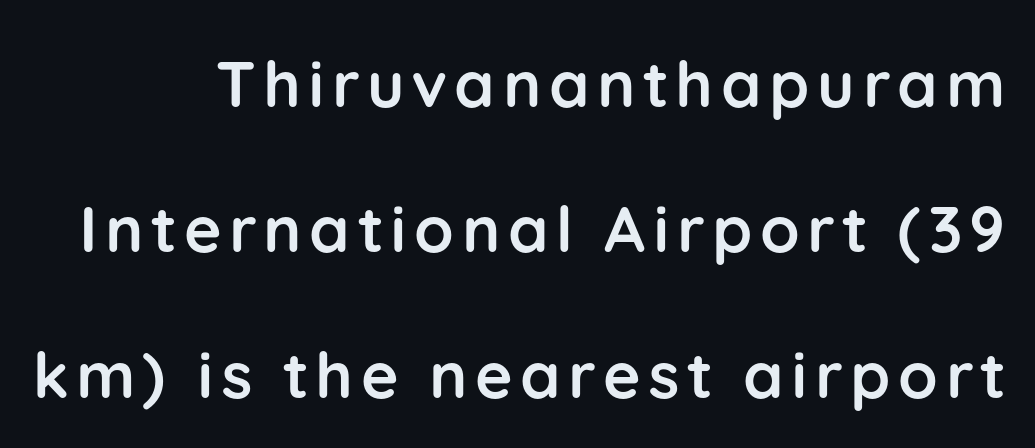
{"serif": "no", "italic": "no", "bold": "yes", "weight": "semibold", "width": "normal", "stroke_contrast": "low", "x_height": "medium", "monospaced": "no", "underline": "no", "align": "right", "line_spacing": "loose", "line_spacing_ratio": 2.27, "glyph_px": 64}
